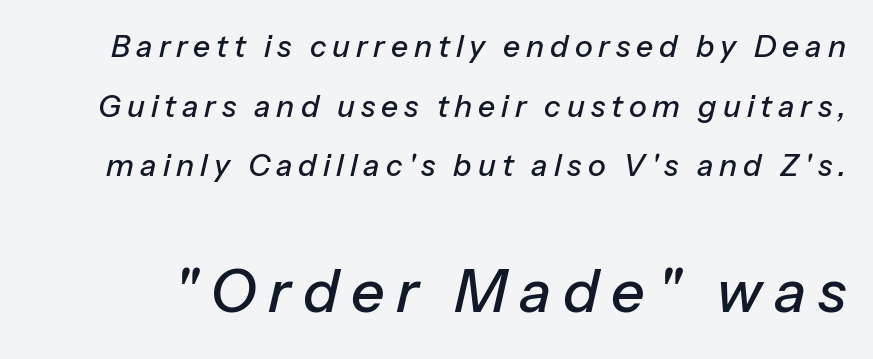
{"italic": "yes", "lean": "right", "slant_degrees": 13, "width": "normal", "stroke_contrast": "low", "x_height": "medium", "monospaced": "no", "underline": "no", "line_spacing": "loose", "line_spacing_ratio": 1.99, "letter_spacing": "wide", "letter_spacing_em": 0.2, "larger_block": "second", "size_ratio": 1.97, "glyph_px": 59}
